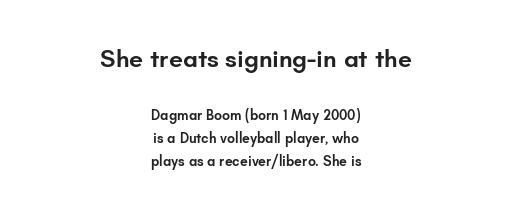
Q: Is the text bold? A: Semi-bold.
Q: Is the text italic (slanted)? A: No, it is upright.
Q: Is the text underlined? A: No.
Q: How is the paragraph aligned? A: Centered.
Q: Is the spacing between letters normal or unusually wide? A: Normal.
Q: Is the spacing between lines tight, normal or loose? A: Normal.
Q: Which block of text is set in a larger size, the first (top) or the second (bottom)? A: The first (top) one.
